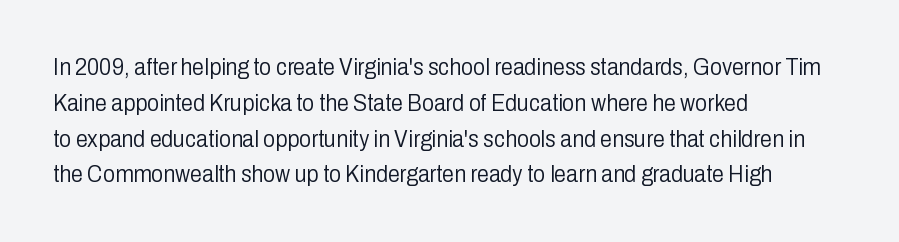
Q: Is the text bold? A: No.
Q: Is the text italic (slanted)? A: No, it is upright.
Q: Is the text underlined? A: No.
Q: How is the paragraph aligned? A: Left-aligned.
Q: Is the spacing between letters normal or unusually wide? A: Normal.
Q: Is the spacing between lines tight, normal or loose? A: Normal.
